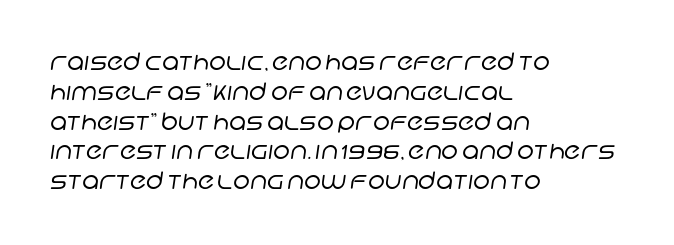
The image shows 24 px text type; set left-aligned, line spacing 1.24x, normal letter spacing, not underlined.
